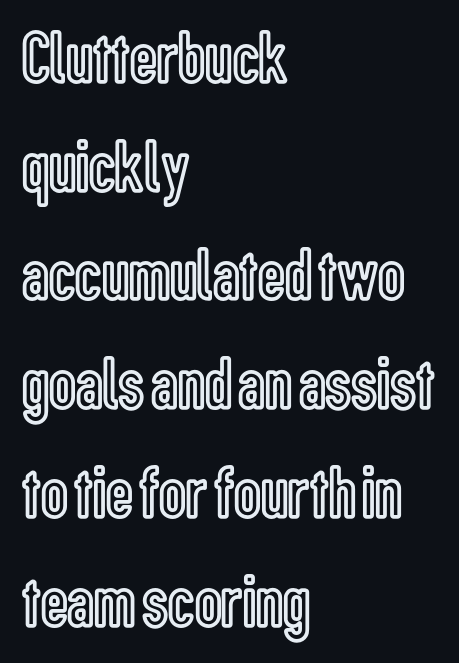
The image shows 75 px condensed type, upright; set left-aligned, normal line spacing (1.45x), normal letter spacing, not underlined; a medium x-height.
